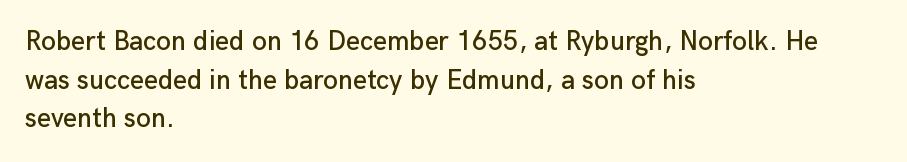
Tracking value appears to be zero — textbook default spacing. The font's upright variant was chosen for this text. Alignment: flush left. Rows of type keep a routine distance in the vertical direction. This rendering features lettering with no underline.
